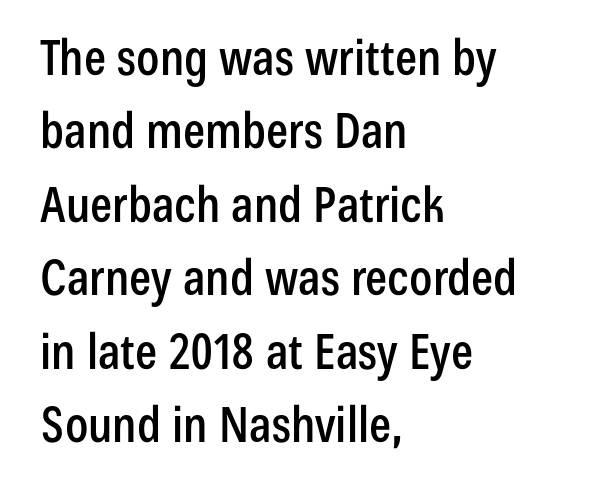
Q: Is the text italic (slanted)? A: No, it is upright.
Q: Is the typeface a serif or a sans-serif typeface? A: Sans-serif.
Q: Is the text underlined? A: No.
Q: How is the paragraph aligned? A: Left-aligned.
Q: Is the spacing between letters normal or unusually wide? A: Normal.
Q: Is the spacing between lines tight, normal or loose? A: Normal.
Q: Width (condensed, normal, or wide)? A: Condensed.
Q: Stroke contrast? A: Low.
Q: x-height? A: Medium.
Q: Monospaced? A: No.
